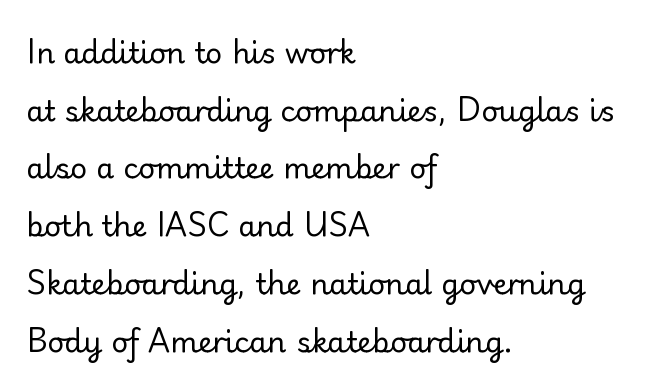
The image shows 29 px regular-weight sans-serif type, upright; set left-aligned, loose line spacing (1.99x), normal letter spacing, not underlined; low stroke contrast and a small x-height.
